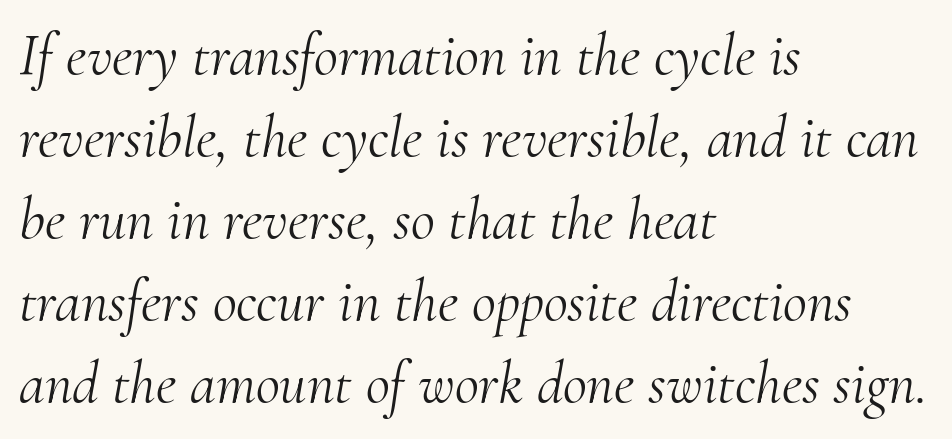
The image shows 59 px light serif type, italic (leaning right); set left-aligned, normal line spacing (1.39x), normal letter spacing, not underlined; medium stroke contrast and a small x-height.
